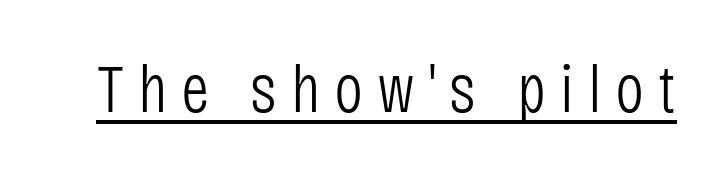
Stems and bowls with no extra thickness — not bold. The letters stand straight up with perfectly vertical stems. The glyphs in this specimen are sans serif. Is this a fixed-width face? No — the glyphs have proportional, varying widths. Between one letter and the next there's a generous, obvious gap. Underlining? Definitely there.
